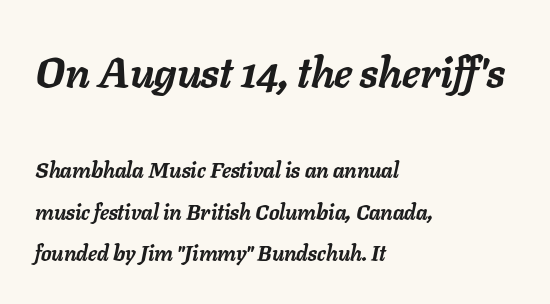
Q: Is the text bold? A: Yes.
Q: Is the text italic (slanted)? A: Yes, it leans right by about 11 degrees.
Q: Is the text underlined? A: No.
Q: How is the paragraph aligned? A: Left-aligned.
Q: Is the spacing between letters normal or unusually wide? A: Normal.
Q: Is the spacing between lines tight, normal or loose? A: Loose.
Q: Which block of text is set in a larger size, the first (top) or the second (bottom)? A: The first (top) one.
Q: Width (condensed, normal, or wide)? A: Normal.
Q: Stroke contrast? A: Low.
Q: x-height? A: Medium.
Q: Monospaced? A: No.
